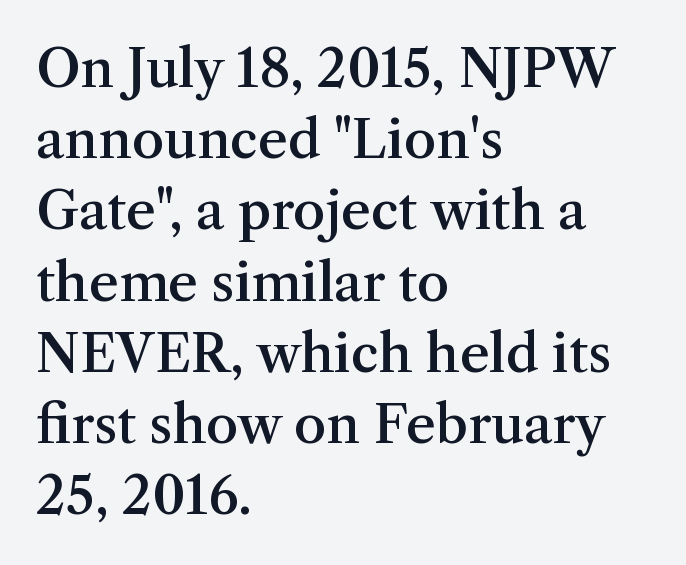
{"serif": "yes", "italic": "no", "bold": "semi", "weight": "semibold", "width": "normal", "stroke_contrast": "medium", "x_height": "medium", "monospaced": "no", "underline": "no", "align": "left", "line_spacing": "normal", "line_spacing_ratio": 1.37, "letter_spacing": "normal", "letter_spacing_em": 0.0, "glyph_px": 52}
